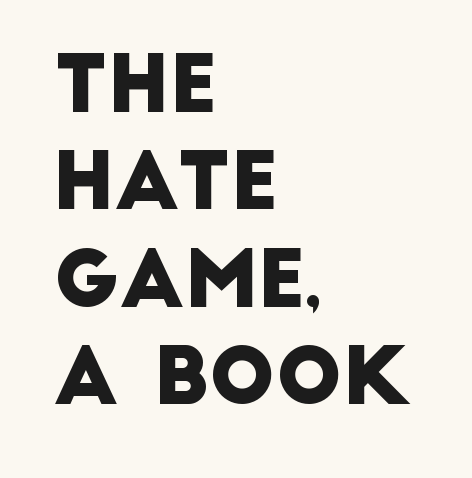
{"serif": "no", "width": "normal", "stroke_contrast": "low", "x_height": "large", "monospaced": "no", "underline": "no", "align": "left", "line_spacing": "normal", "line_spacing_ratio": 1.25, "letter_spacing": "normal", "letter_spacing_em": 0.0, "glyph_px": 78}
